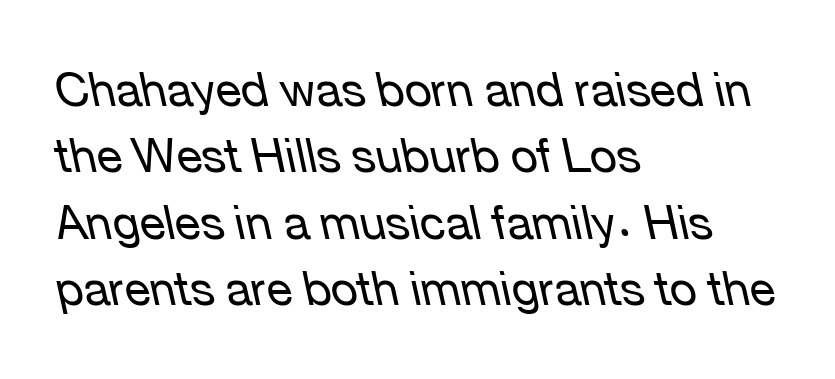
{"italic": "yes", "lean": "left", "slant_degrees": 12, "bold": "no", "weight": "regular", "width": "normal", "stroke_contrast": "low", "x_height": "medium", "monospaced": "no", "underline": "no", "align": "left", "line_spacing": "normal", "line_spacing_ratio": 1.41, "letter_spacing": "normal", "letter_spacing_em": 0.0, "glyph_px": 47}
